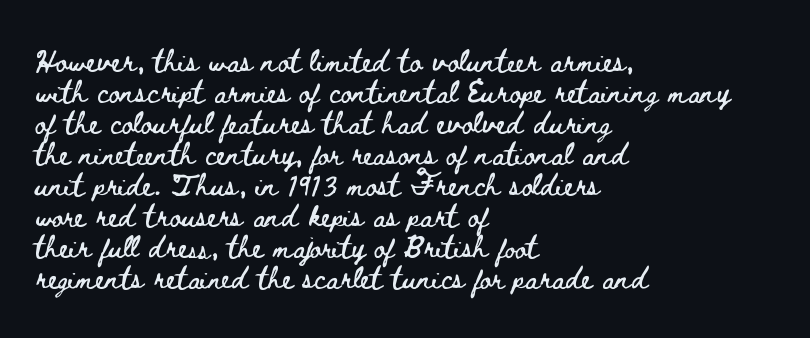
Q: Is the text underlined? A: No.
Q: How is the paragraph aligned? A: Left-aligned.
Q: Is the spacing between letters normal or unusually wide? A: Normal.
Q: Is the spacing between lines tight, normal or loose? A: Normal.
